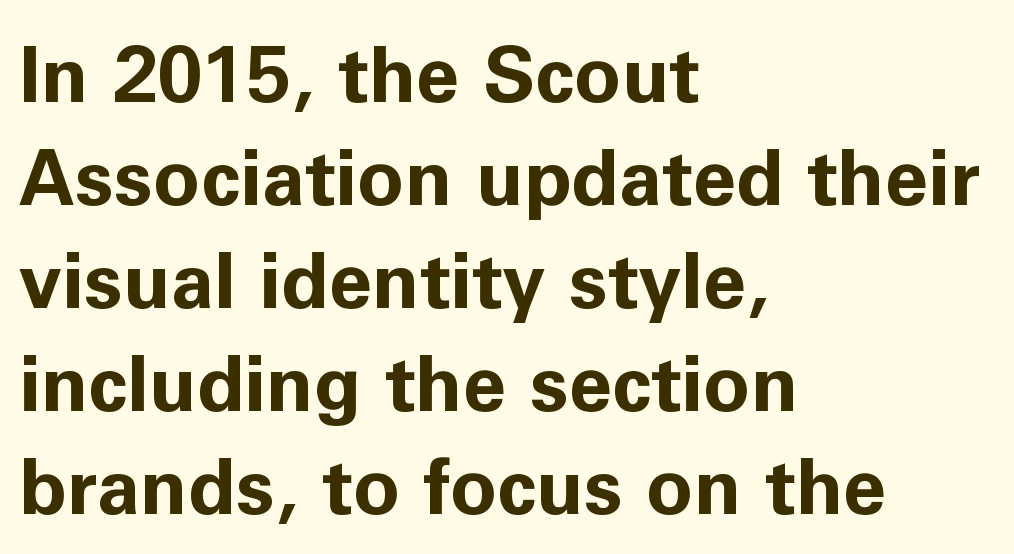
The image shows 78 px bold sans-serif type, upright; set left-aligned, normal line spacing (1.32x), normal letter spacing, not underlined; low stroke contrast and a medium x-height.
